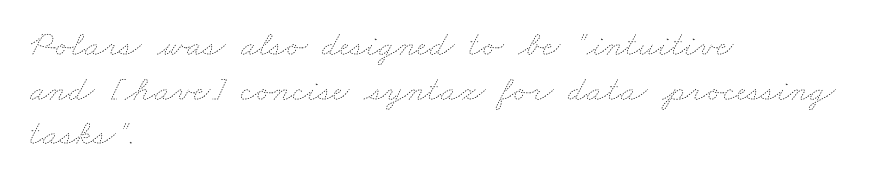
Q: Is the text bold? A: No.
Q: Is the text underlined? A: No.
Q: How is the paragraph aligned? A: Left-aligned.
Q: Is the spacing between letters normal or unusually wide? A: Normal.
Q: Width (condensed, normal, or wide)? A: Wide.
Q: Stroke contrast? A: Low.
Q: x-height? A: Small.
Q: Monospaced? A: No.
